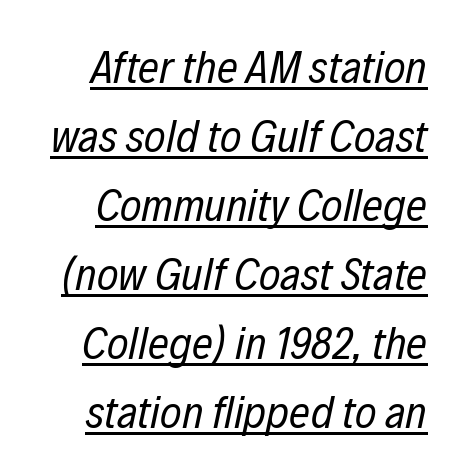
Q: Is the text bold? A: No.
Q: Is the text italic (slanted)? A: Yes, it leans right by about 12 degrees.
Q: Is the text underlined? A: Yes.
Q: Is the spacing between letters normal or unusually wide? A: Normal.
Q: Is the spacing between lines tight, normal or loose? A: Normal.
Q: Width (condensed, normal, or wide)? A: Condensed.
Q: Stroke contrast? A: Low.
Q: x-height? A: Medium.
Q: Monospaced? A: No.
